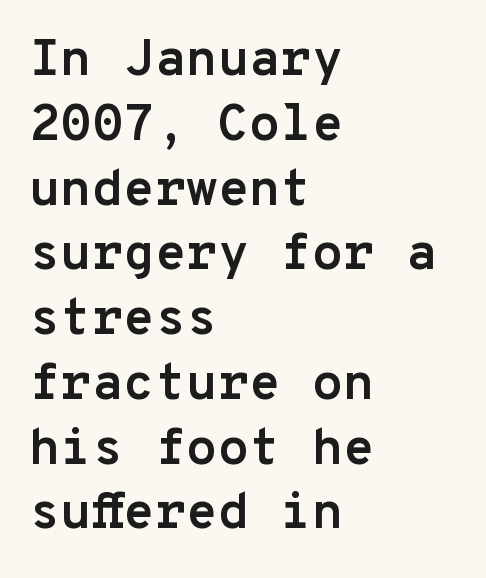
The image shows 51 px semibold sans-serif type, upright, monospaced; set left-aligned, normal line spacing (1.27x), normal letter spacing, not underlined; low stroke contrast and a medium x-height.
